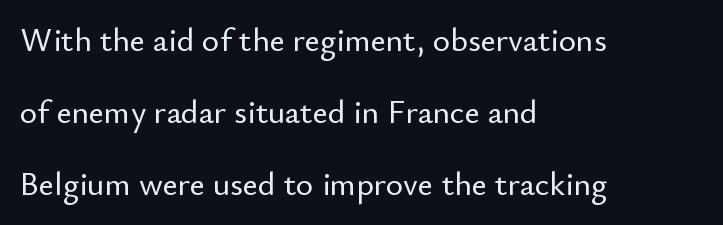
Lines of text with bare space underneath. The designer went with a sans here, leaving each stem footless. Tracking here is standard; glyphs follow each other at the usual distance. This sample has the flowing, uneven cadence of proportional lettering. The letters stand straight up with perfectly vertical stems.
